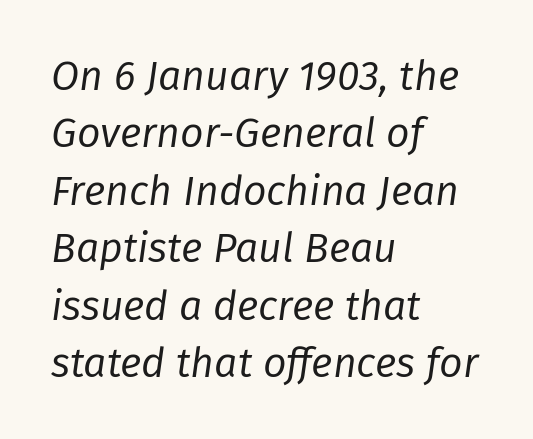
{"italic": "yes", "lean": "right", "slant_degrees": 8, "bold": "no", "weight": "regular", "width": "normal", "stroke_contrast": "low", "x_height": "medium", "monospaced": "no", "underline": "no", "align": "left", "line_spacing": "normal", "line_spacing_ratio": 1.4, "letter_spacing": "normal", "letter_spacing_em": 0.0, "glyph_px": 41}
